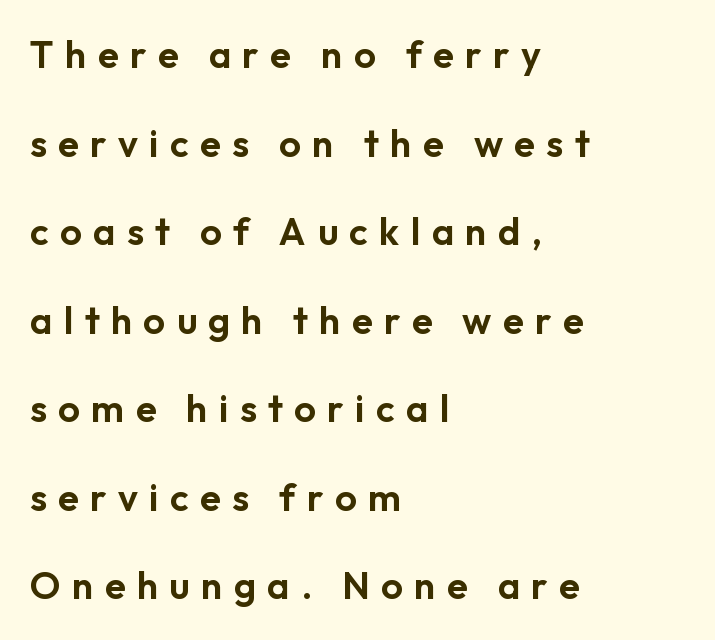
This sample uses an upright cut, with every glyph sitting square on the baseline. Is there much room between lines? Yes — plenty of vertical air separates them. The text was rendered using a sans face with plain stroke endings. Underline: absent.
